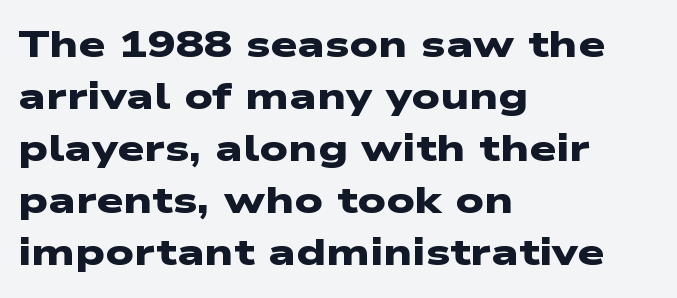
The passage is arranged the way most books set body copy — flush left. Vertically, the passage feels balanced, rows spaced as you'd expect. Set as a true bold cut, around the 700 mark. How are the letters spaced? Ordinarily, with no added tracking. Nobody drew a line under any word here.
